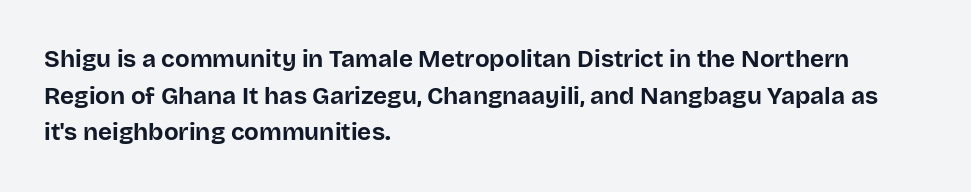
The image shows 24 px bold type, upright; set left-aligned, normal line spacing (1.53x), normal letter spacing, not underlined.
